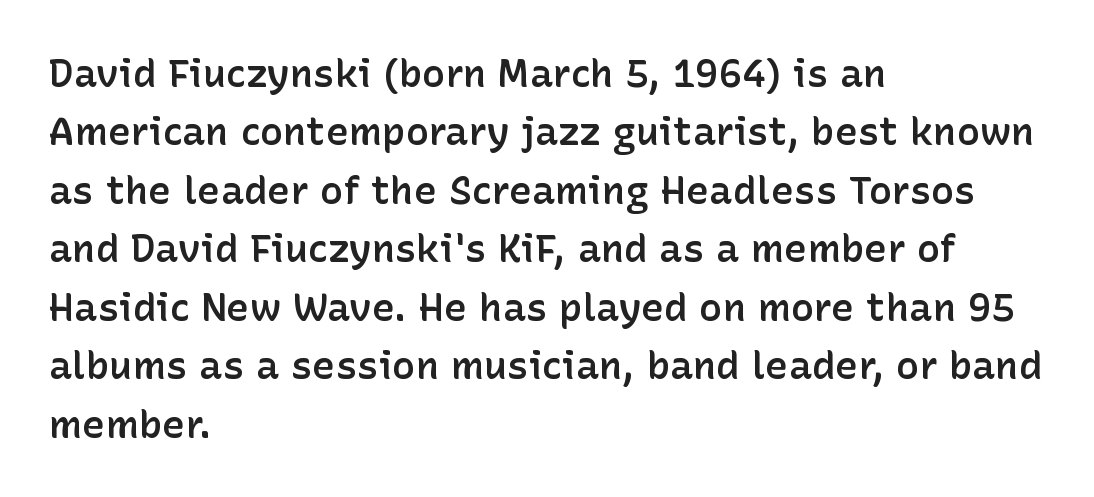
The image shows 39 px semibold sans-serif type, upright; set left-aligned, normal line spacing (1.5x), normal letter spacing, not underlined; low stroke contrast and a medium x-height.
